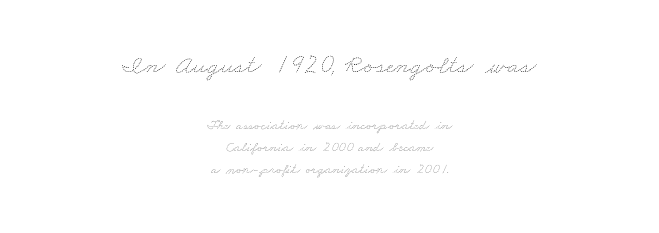
{"bold": "no", "underline": "no", "align": "center", "line_spacing": "normal", "line_spacing_ratio": 1.59, "letter_spacing": "normal", "letter_spacing_em": 0.0, "larger_block": "first", "size_ratio": 1.93, "glyph_px": 27}
